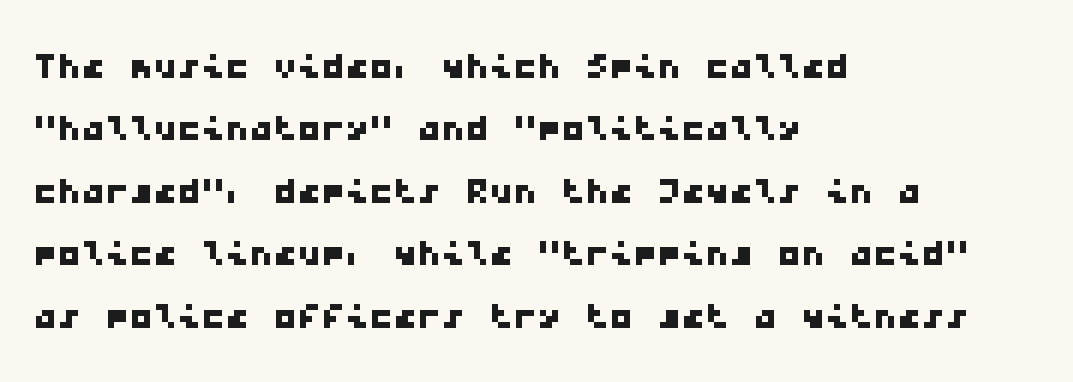
{"serif": "no", "width": "wide", "stroke_contrast": "low", "x_height": "medium", "monospaced": "yes", "underline": "no", "align": "left", "line_spacing": "normal", "line_spacing_ratio": 1.3, "letter_spacing": "normal", "letter_spacing_em": 0.0, "glyph_px": 48}
